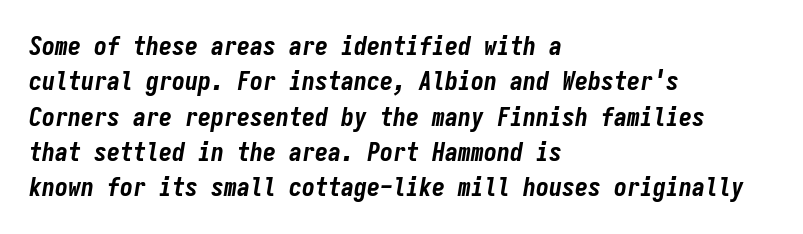
{"italic": "yes", "lean": "right", "slant_degrees": 9, "bold": "yes", "underline": "no", "align": "left", "line_spacing": "normal", "line_spacing_ratio": 1.36, "letter_spacing": "normal", "letter_spacing_em": 0.0, "glyph_px": 26}
